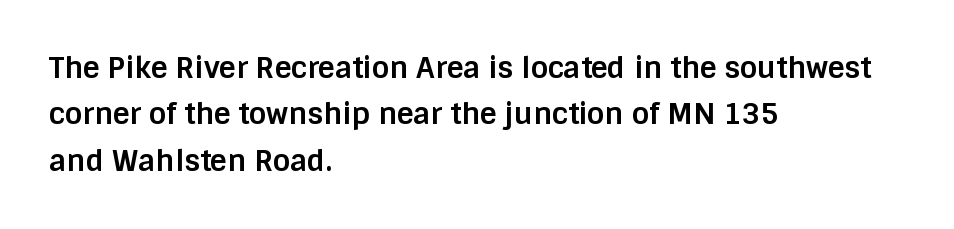
{"serif": "no", "italic": "no", "bold": "yes", "weight": "bold", "width": "normal", "stroke_contrast": "low", "x_height": "large", "monospaced": "no", "underline": "no", "align": "left", "line_spacing": "normal", "line_spacing_ratio": 1.6, "letter_spacing": "normal", "letter_spacing_em": 0.0, "glyph_px": 29}
